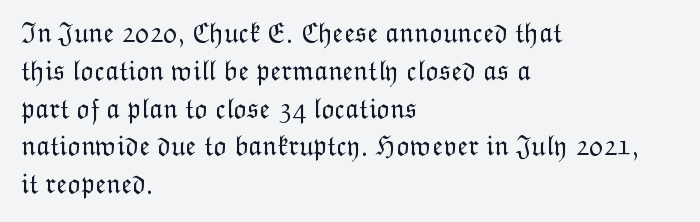
The image shows 28 px light type, upright; set left-aligned, normal line spacing (1.35x), normal letter spacing, not underlined; low stroke contrast and a medium x-height.
